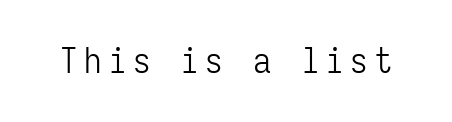
The image shows 35 px light, condensed sans-serif type, upright, monospaced; set not underlined; low stroke contrast and a medium x-height.
